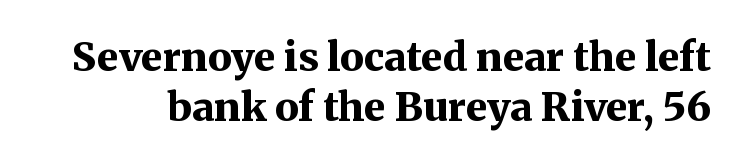
The glyphs in this specimen are seriffed. Summary of vertical rhythm: regular, with standard interline spacing. You could not count columns in this text — the font is proportionally spaced. Characters follow at the spacing the type designer built in. On the weight axis this lands at bold, roughly 700. Quick note: not italic, upright.
